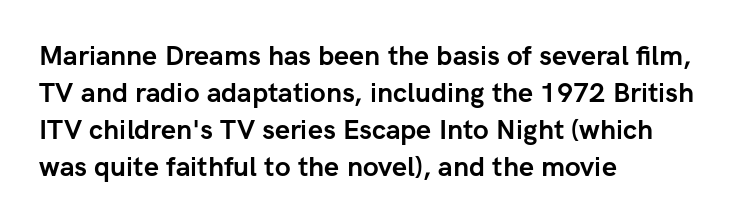
{"italic": "no", "bold": "yes", "underline": "no", "align": "left", "line_spacing": "normal", "line_spacing_ratio": 1.37, "letter_spacing": "normal", "letter_spacing_em": 0.0, "glyph_px": 27}
